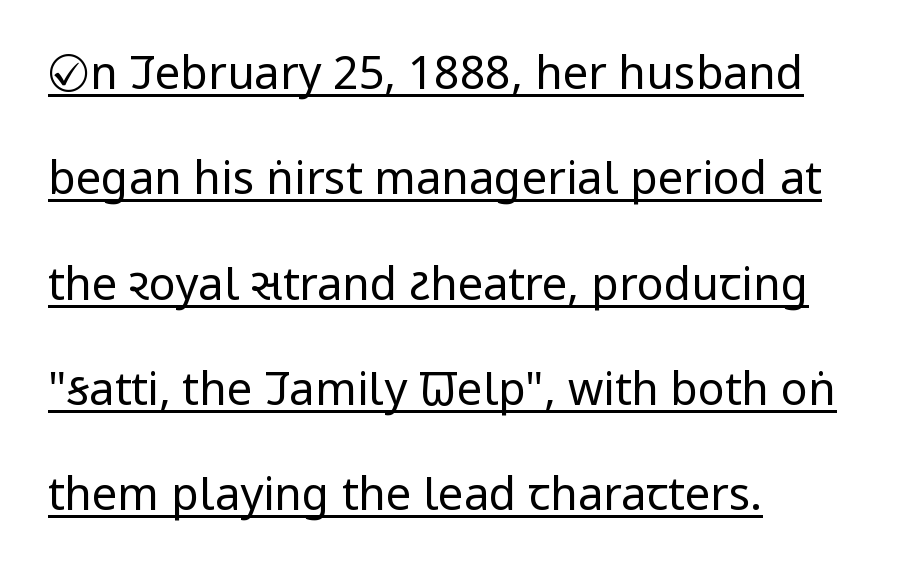
The image shows 45 px regular-weight, condensed sans-serif type, upright; set left-aligned, loose line spacing (2.34x), normal letter spacing, underlined; low stroke contrast and a large x-height.
